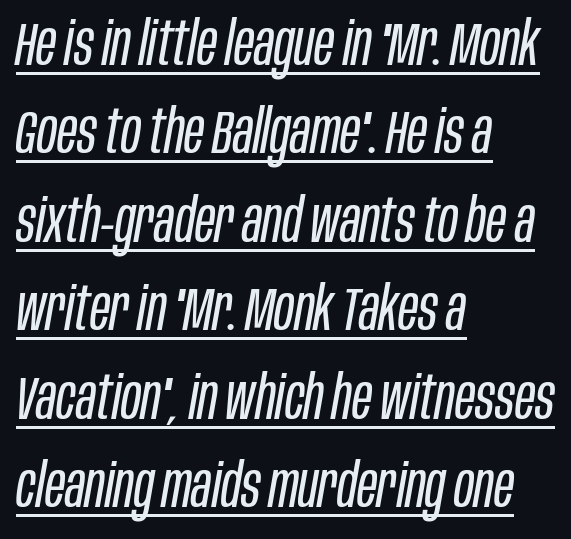
{"italic": "yes", "lean": "right", "slant_degrees": 10, "bold": "no", "weight": "regular", "width": "condensed", "stroke_contrast": "low", "x_height": "large", "monospaced": "no", "underline": "yes", "align": "left", "line_spacing": "normal", "line_spacing_ratio": 1.45, "letter_spacing": "normal", "letter_spacing_em": 0.0, "glyph_px": 61}
